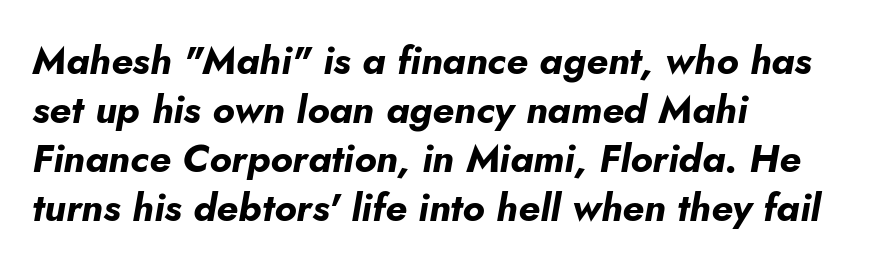
Which margin do the lines hug? The left one — the right edge is uneven. Note the varied advance widths — an 'i' is clearly narrower than an 'm'. Each word holds together tightly as a unit, with standard inter-letter gaps. The designer left line spacing at the default. Weight: bold.
